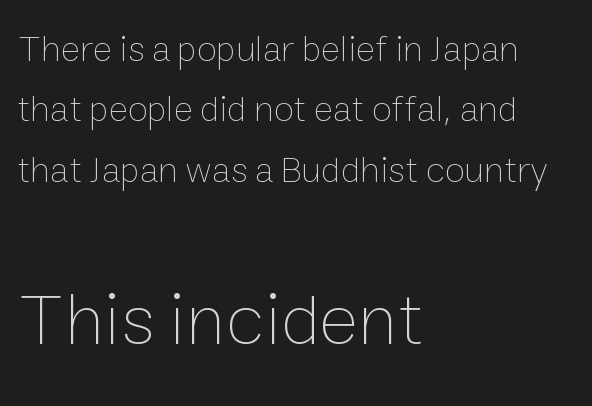
The image shows 74 px thin type, upright; set left-aligned, normal line spacing (1.63x), normal letter spacing, not underlined; the second (bottom) block is 2.0x larger; low stroke contrast and a medium x-height.
